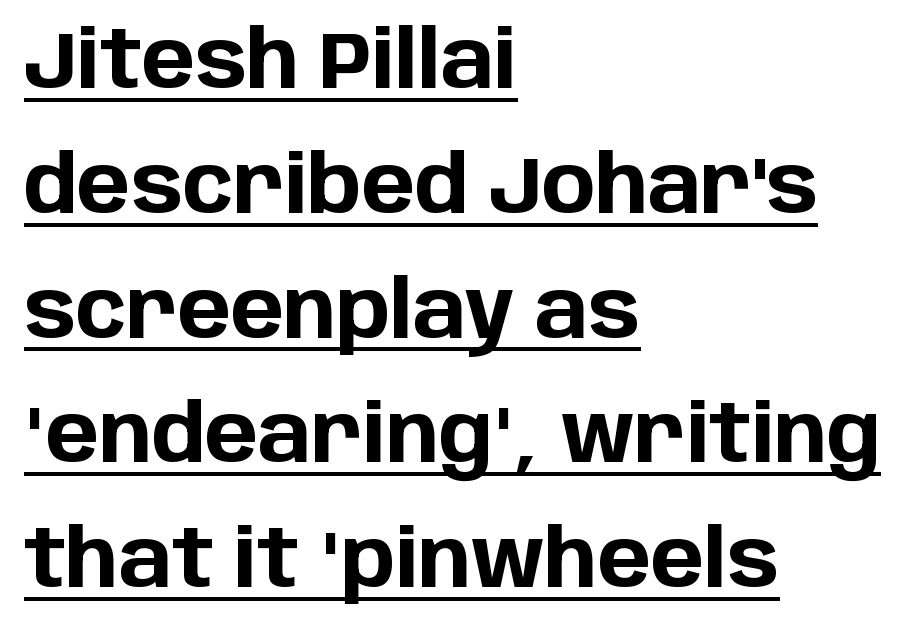
The font family rendered here belongs to the sans-serif group. The string is rendered with underlining switched on. Think of a printed novel: that variable character pitch is what you see here. As a designer I'd log this as weight 700, bold.
